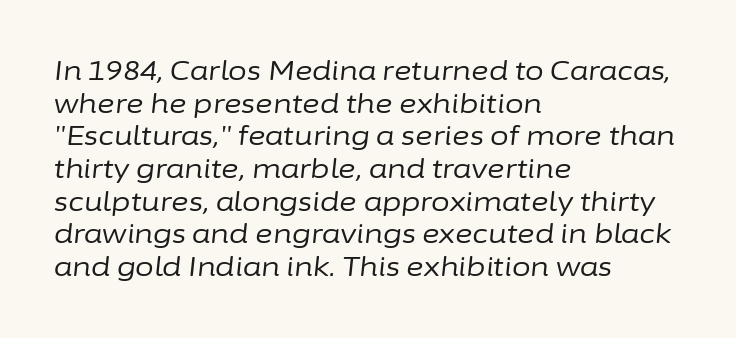
Q: Is the text bold? A: No.
Q: Is the text italic (slanted)? A: Yes, it leans right by about 6 degrees.
Q: Is the text underlined? A: No.
Q: How is the paragraph aligned? A: Left-aligned.
Q: Is the spacing between letters normal or unusually wide? A: Normal.
